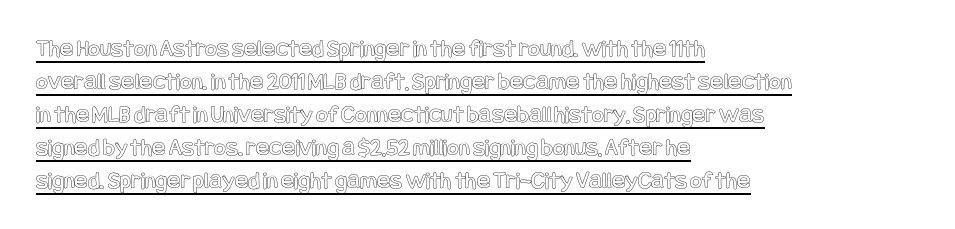
These lines sit exactly where default settings would place them. Characters remain perfectly vertical along every line. Honestly, the letter spacing is just normal — you wouldn't notice it. Line starts are locked; line ends wander.
